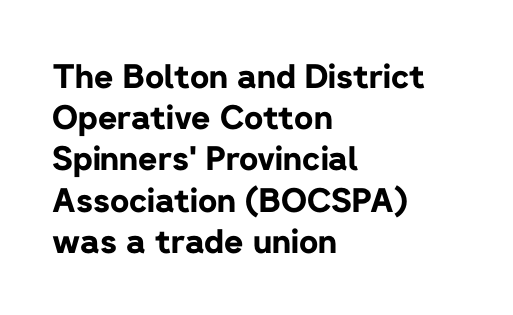
Q: Is the text bold? A: Yes.
Q: Is the text italic (slanted)? A: No, it is upright.
Q: Is the typeface a serif or a sans-serif typeface? A: Sans-serif.
Q: Is the text underlined? A: No.
Q: How is the paragraph aligned? A: Left-aligned.
Q: Is the spacing between letters normal or unusually wide? A: Normal.
Q: Is the spacing between lines tight, normal or loose? A: Normal.
Q: Width (condensed, normal, or wide)? A: Normal.
Q: Stroke contrast? A: Low.
Q: x-height? A: Medium.
Q: Monospaced? A: No.
